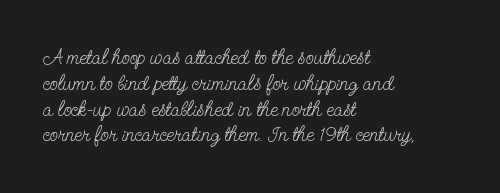
Q: Is the text bold? A: No.
Q: Is the text italic (slanted)? A: Yes.
Q: Is the text underlined? A: No.
Q: How is the paragraph aligned? A: Left-aligned.
Q: Is the spacing between letters normal or unusually wide? A: Normal.
